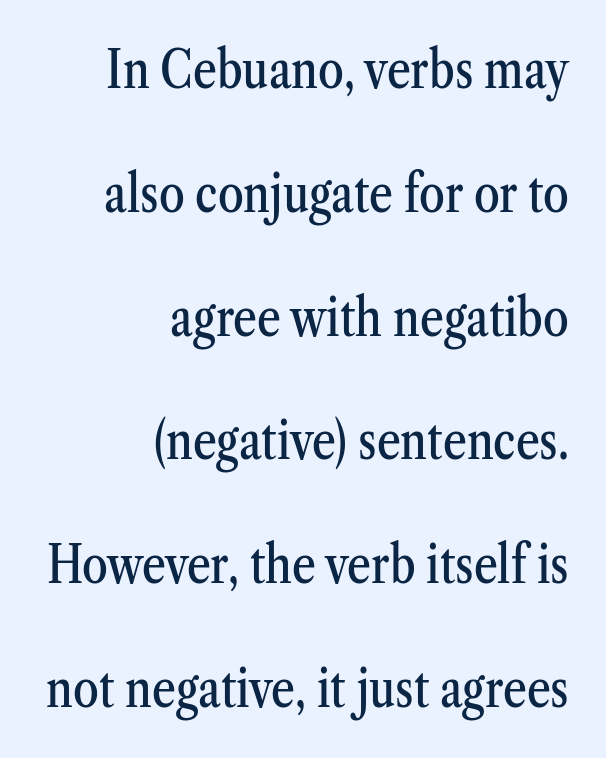
The image shows 52 px condensed serif type, upright; set right-aligned, loose line spacing (2.38x), normal letter spacing, not underlined; medium stroke contrast and a medium x-height.
